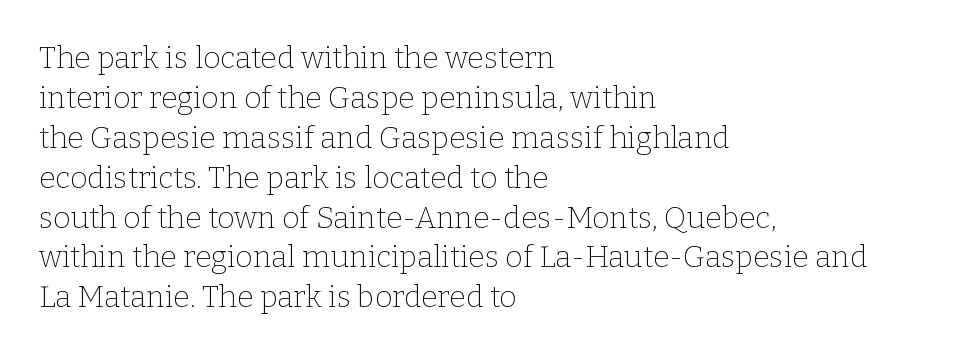
Horizontal alignment here is leftward, the default for most running prose. Is this a fixed-width face? No — the glyphs have proportional, varying widths. Spacing between characters is what you'd get straight out of the box. The characters display serif detailing at their extremities.
